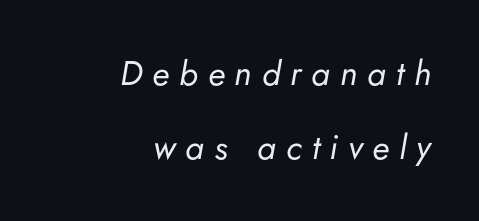
Anything drawn beneath the words? Only blank space. The face used here is rendered with a markedly widened letterfit. Every character sits at an angle, as italics do. A typesetter would call this proportional, since set widths differ per character. This block would shrink considerably if given ordinary leading; it's expanded now.
